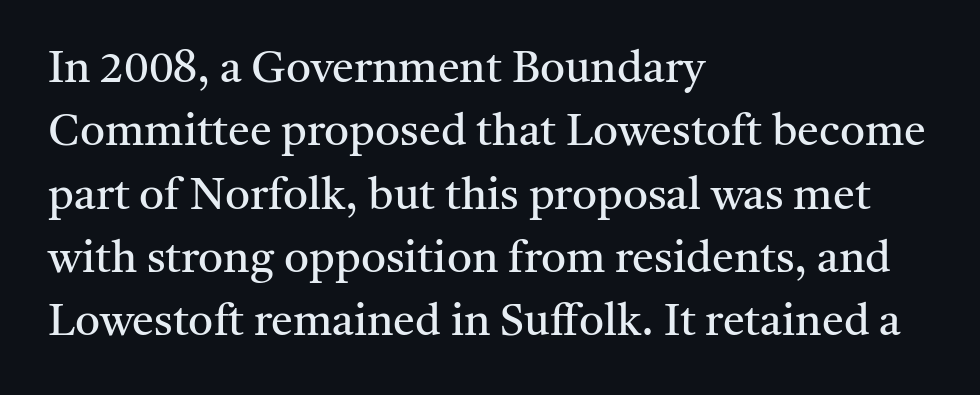
{"serif": "yes", "italic": "no", "bold": "no", "weight": "regular", "width": "normal", "stroke_contrast": "medium", "x_height": "medium", "monospaced": "no", "underline": "no", "align": "left", "line_spacing": "normal", "line_spacing_ratio": 1.44, "letter_spacing": "normal", "letter_spacing_em": 0.0, "glyph_px": 44}
